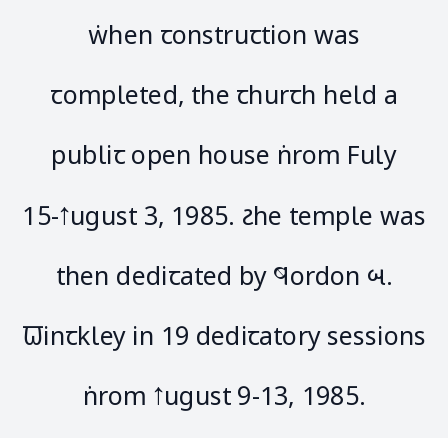
{"italic": "no", "bold": "no", "underline": "no", "align": "center", "line_spacing": "loose", "line_spacing_ratio": 2.41, "letter_spacing": "normal", "letter_spacing_em": 0.0, "glyph_px": 25}
